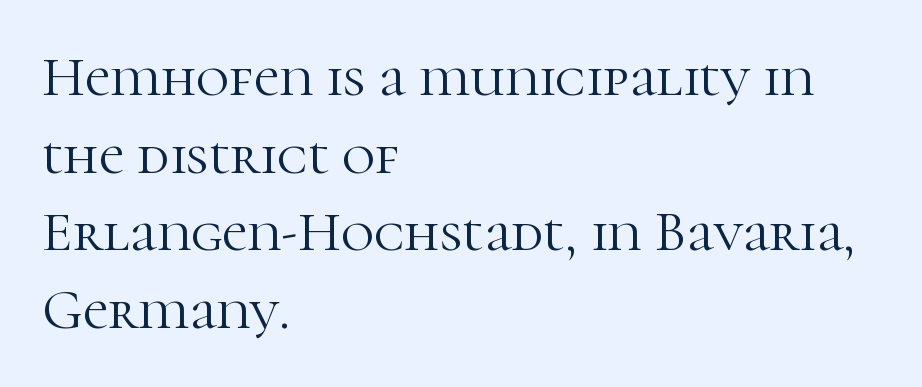
Q: Is the text bold? A: No.
Q: Is the text italic (slanted)? A: No, it is upright.
Q: Is the typeface a serif or a sans-serif typeface? A: Serif.
Q: Is the text underlined? A: No.
Q: How is the paragraph aligned? A: Left-aligned.
Q: Is the spacing between letters normal or unusually wide? A: Normal.
Q: Is the spacing between lines tight, normal or loose? A: Normal.
Q: Width (condensed, normal, or wide)? A: Normal.
Q: Stroke contrast? A: High.
Q: x-height? A: Medium.
Q: Monospaced? A: No.
